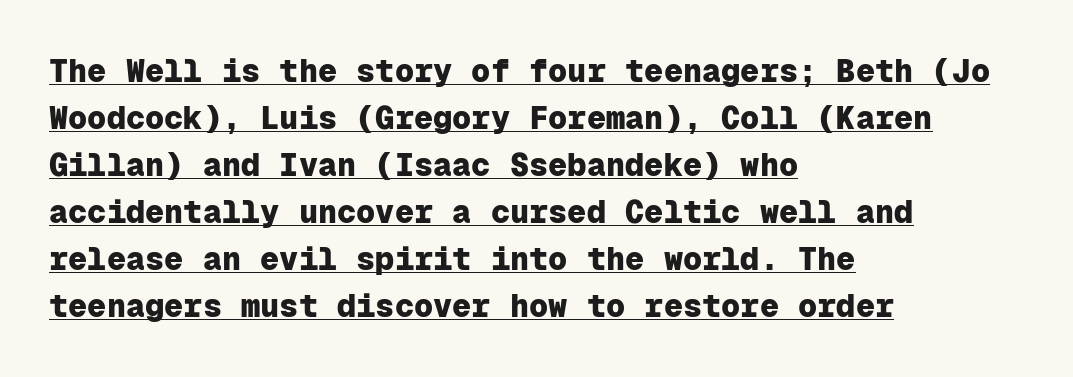
The image shows 32 px heavy sans-serif type, upright, monospaced; set left-aligned, normal line spacing (1.47x), normal letter spacing, underlined; low stroke contrast and a medium x-height.
